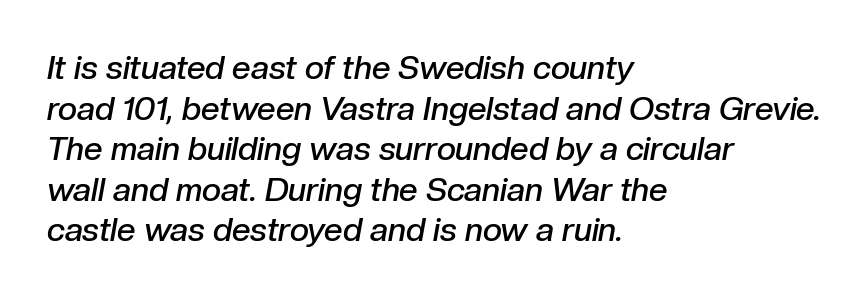
{"italic": "yes", "lean": "right", "slant_degrees": 10, "bold": "semi", "weight": "semibold", "width": "normal", "stroke_contrast": "low", "x_height": "medium", "monospaced": "no", "underline": "no", "align": "left", "line_spacing_ratio": 1.23, "letter_spacing": "normal", "letter_spacing_em": 0.0, "glyph_px": 33}
